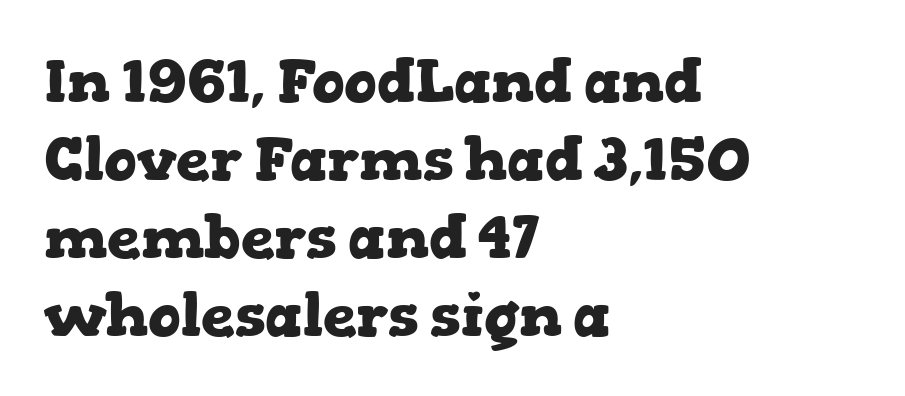
{"serif": "yes", "italic": "no", "bold": "yes", "weight": "heavy", "width": "wide", "stroke_contrast": "low", "x_height": "medium", "monospaced": "no", "underline": "no", "align": "left", "line_spacing": "normal", "line_spacing_ratio": 1.3, "letter_spacing": "normal", "letter_spacing_em": 0.0, "glyph_px": 60}
